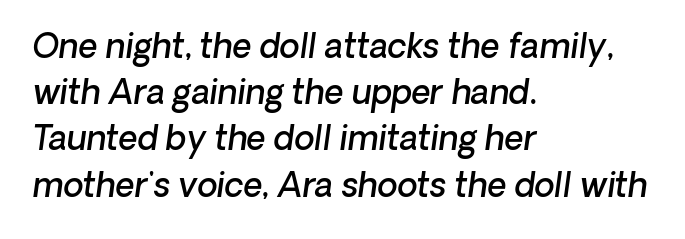
If you measured baseline to baseline, you'd find a middling distance. Notice how the passage keeps a crisp vertical edge on the left only. You could not count columns in this text — the font is proportionally spaced. A somewhat darkened texture: the type is semibold rather than bold. Spacing between characters is what you'd get straight out of the box.
